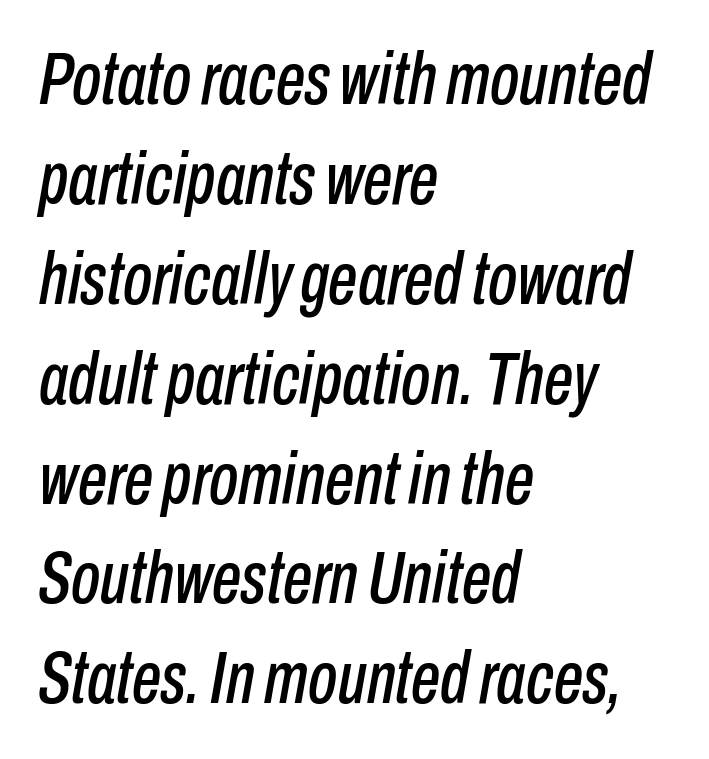
Q: Is the text italic (slanted)? A: Yes, it leans right by about 10 degrees.
Q: Is the text underlined? A: No.
Q: How is the paragraph aligned? A: Left-aligned.
Q: Is the spacing between letters normal or unusually wide? A: Normal.
Q: Is the spacing between lines tight, normal or loose? A: Normal.
Q: Width (condensed, normal, or wide)? A: Condensed.
Q: Stroke contrast? A: Low.
Q: x-height? A: Medium.
Q: Monospaced? A: No.
